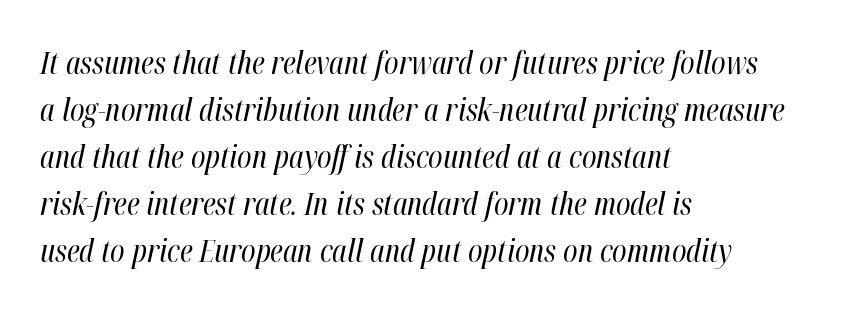
Letter spacing: default. Honestly, there is no underline to notice here at all. These lines sit exactly where default settings would place them. The paragraph shown leans on its left margin.
